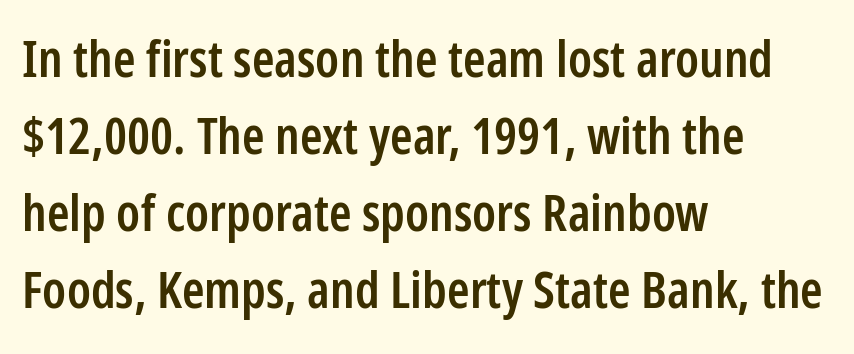
The image shows 51 px semibold, condensed sans-serif type, upright; set left-aligned, normal line spacing (1.51x), normal letter spacing, not underlined; low stroke contrast and a medium x-height.
